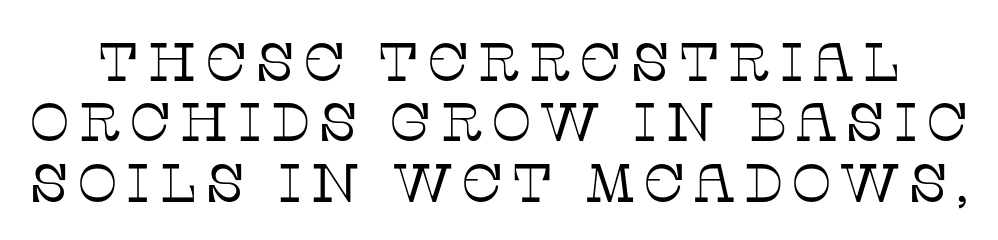
Q: Is the text bold? A: No.
Q: Is the text italic (slanted)? A: No, it is upright.
Q: Is the typeface a serif or a sans-serif typeface? A: Serif.
Q: Is the text underlined? A: No.
Q: Is the spacing between lines tight, normal or loose? A: Tight.
Q: Width (condensed, normal, or wide)? A: Normal.
Q: Stroke contrast? A: Low.
Q: x-height? A: Large.
Q: Monospaced? A: No.
